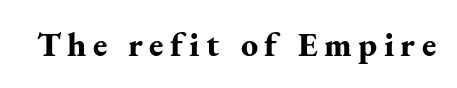
No italicization has been applied; the sample stays upright. Beneath every word, the page is bare. Does the type have serifs? Yes, each stem ends in a small foot. Set as a true bold cut, around the 700 mark.
